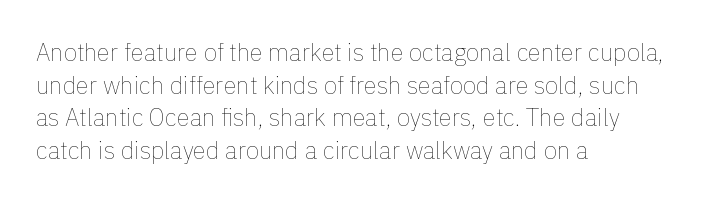
The image shows 24 px text type, upright; set left-aligned, normal line spacing (1.36x), normal letter spacing, not underlined.
